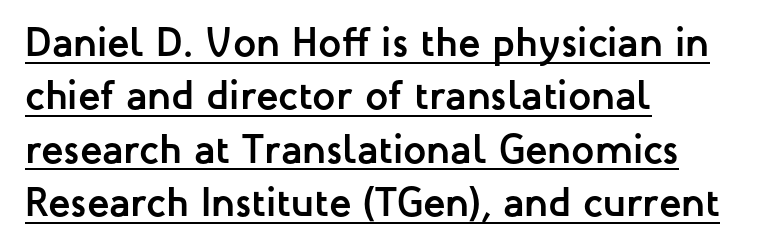
{"serif": "no", "italic": "no", "bold": "yes", "weight": "semibold", "width": "normal", "stroke_contrast": "low", "x_height": "medium", "monospaced": "no", "underline": "yes", "align": "left", "line_spacing": "normal", "line_spacing_ratio": 1.3, "letter_spacing": "normal", "letter_spacing_em": 0.0, "glyph_px": 41}
